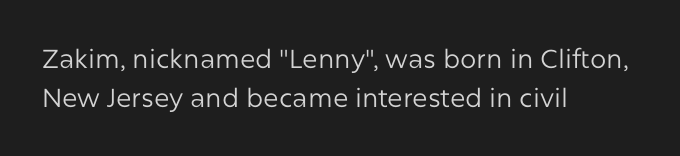
{"italic": "no", "bold": "no", "underline": "no", "align": "left", "line_spacing": "normal", "line_spacing_ratio": 1.49, "letter_spacing": "normal", "letter_spacing_em": 0.0, "glyph_px": 26}
